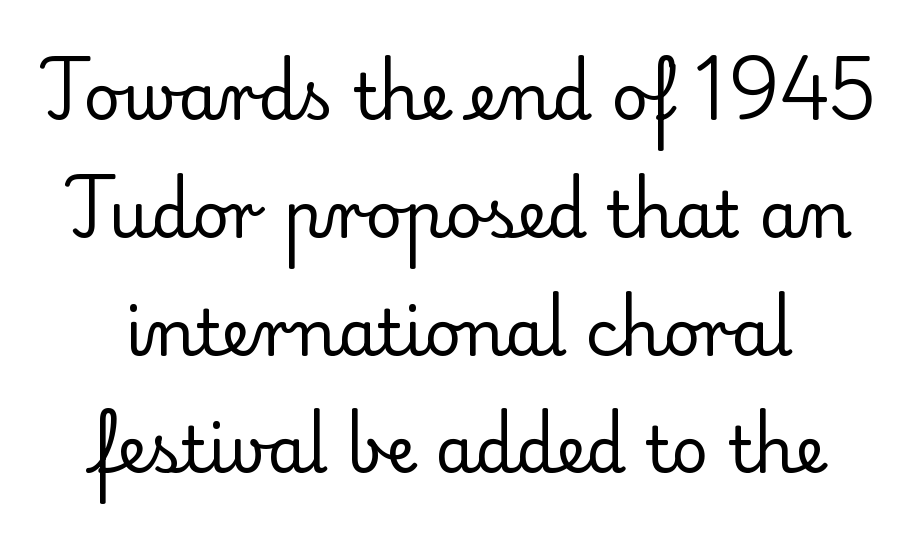
{"serif": "yes", "italic": "no", "bold": "no", "weight": "regular", "width": "normal", "stroke_contrast": "low", "x_height": "small", "monospaced": "no", "underline": "no", "line_spacing_ratio": 1.84, "letter_spacing": "normal", "letter_spacing_em": 0.0, "glyph_px": 64}
